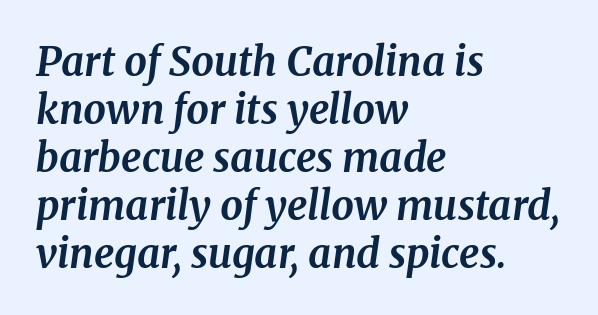
{"serif": "yes", "italic": "yes", "lean": "right", "slant_degrees": 8, "bold": "yes", "weight": "bold", "width": "normal", "stroke_contrast": "medium", "x_height": "medium", "monospaced": "no", "underline": "no", "align": "left", "line_spacing_ratio": 1.2, "letter_spacing": "normal", "letter_spacing_em": 0.0, "glyph_px": 40}
